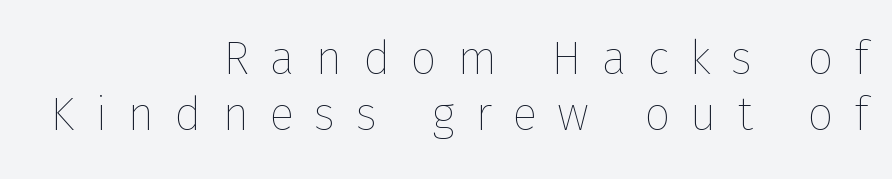
The image shows 47 px thin type, upright; set right-aligned, line spacing 1.2x, unusually wide letter spacing (+0.43 em), not underlined; low stroke contrast and a medium x-height.
